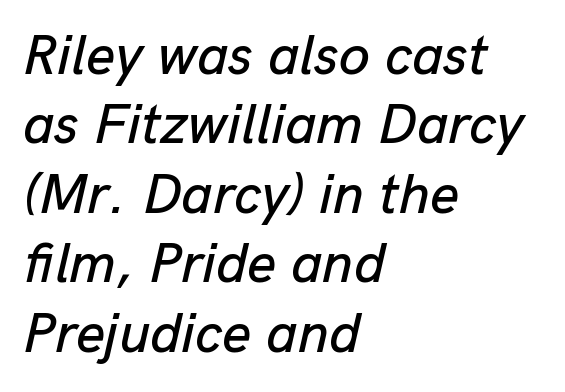
Posture: slanted. Words appear dense and cohesive because spacing is normal. Do the characters align in a grid? No, the font is proportional. The rendering anchors every line to the left-hand side. The string is rendered with underlining switched off.
